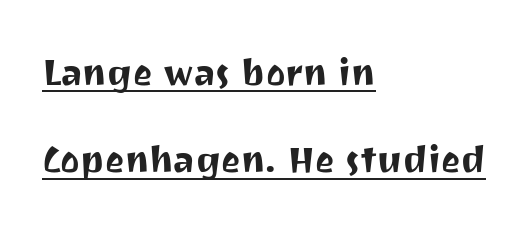
The image shows 46 px sans-serif type, upright; set left-aligned, loose line spacing (1.9x), normal letter spacing, underlined; medium stroke contrast and a medium x-height.
